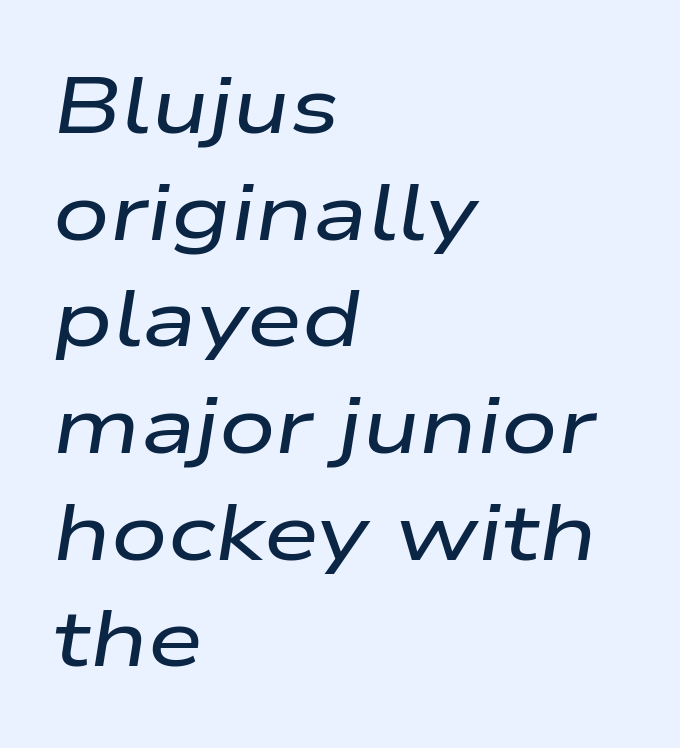
Q: Is the text italic (slanted)? A: Yes, it leans right by about 9 degrees.
Q: Is the text underlined? A: No.
Q: How is the paragraph aligned? A: Left-aligned.
Q: Is the spacing between letters normal or unusually wide? A: Normal.
Q: Is the spacing between lines tight, normal or loose? A: Normal.
Q: Width (condensed, normal, or wide)? A: Wide.
Q: Stroke contrast? A: Low.
Q: x-height? A: Medium.
Q: Monospaced? A: No.
